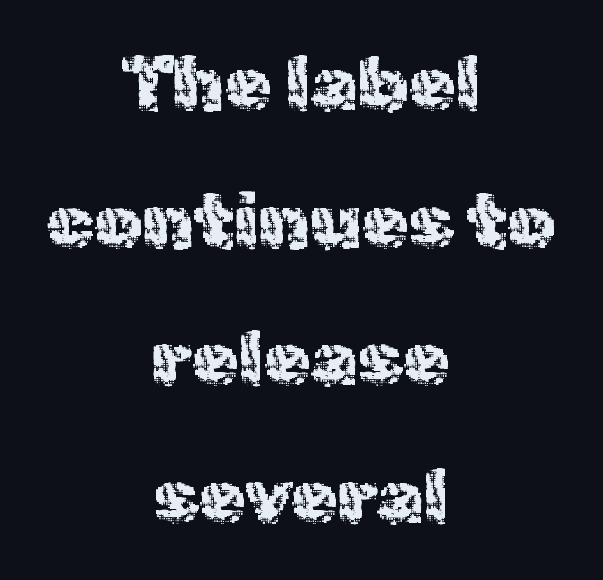
Q: Is the text italic (slanted)? A: No, it is upright.
Q: Is the typeface a serif or a sans-serif typeface? A: Sans-serif.
Q: Is the text underlined? A: No.
Q: How is the paragraph aligned? A: Centered.
Q: Is the spacing between letters normal or unusually wide? A: Normal.
Q: Width (condensed, normal, or wide)? A: Normal.
Q: x-height? A: Medium.
Q: Monospaced? A: No.
